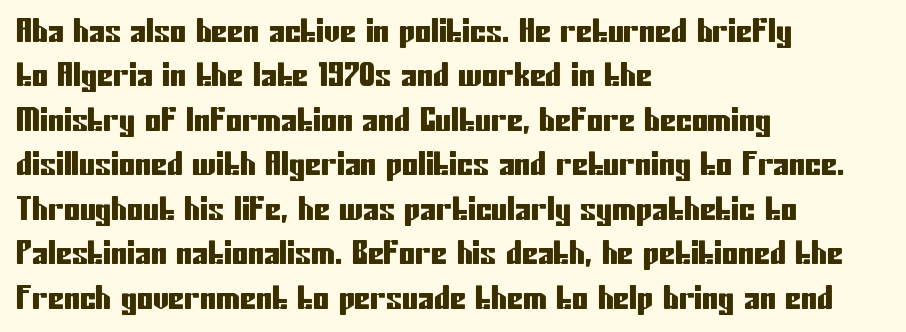
{"serif": "no", "italic": "no", "width": "condensed", "stroke_contrast": "low", "x_height": "medium", "monospaced": "no", "underline": "no", "align": "left", "line_spacing": "normal", "line_spacing_ratio": 1.39, "letter_spacing": "normal", "letter_spacing_em": 0.0, "glyph_px": 32}
